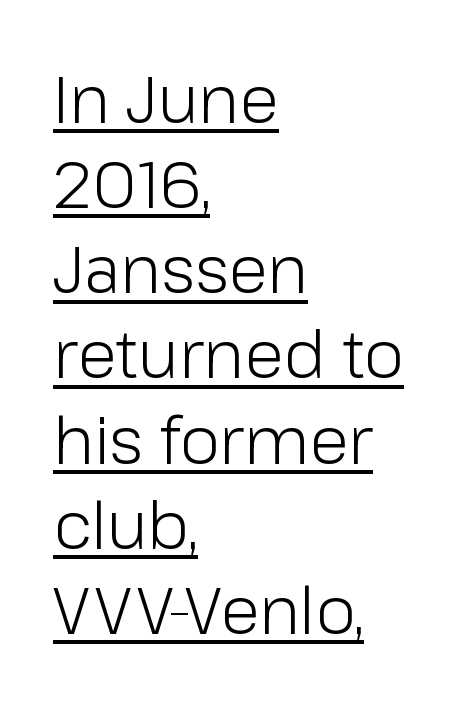
Italic? Not at all — the glyphs are vertical. Looks like regular typesetting: each glyph gets only the width it needs. Heaviness? Minimal to ordinary, like unemphasized prose. Tracking here is standard; glyphs follow each other at the usual distance. Caption: lettering with a line underneath.
